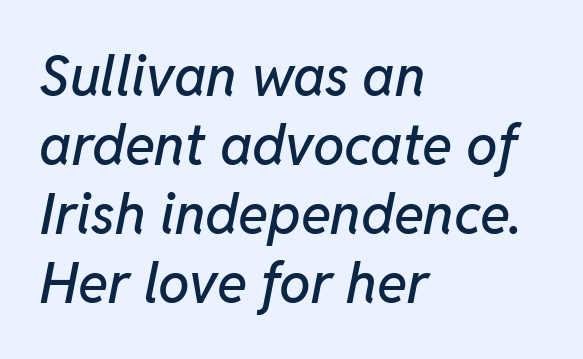
Q: Is the text italic (slanted)? A: Yes, it leans right by about 11 degrees.
Q: Is the text underlined? A: No.
Q: How is the paragraph aligned? A: Left-aligned.
Q: Is the spacing between letters normal or unusually wide? A: Normal.
Q: Width (condensed, normal, or wide)? A: Normal.
Q: Stroke contrast? A: Low.
Q: x-height? A: Medium.
Q: Monospaced? A: No.
